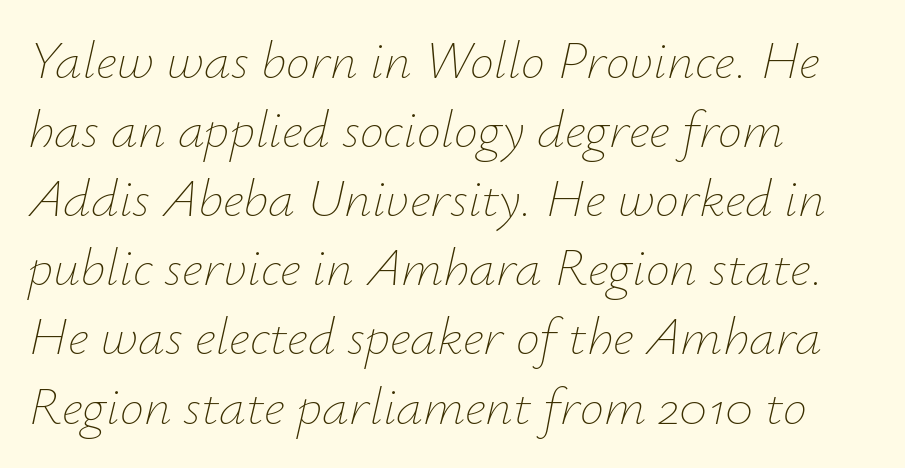
The image shows 54 px thin type, italic (leaning right); set left-aligned, normal line spacing (1.28x), normal letter spacing, not underlined; low stroke contrast and a small x-height.
